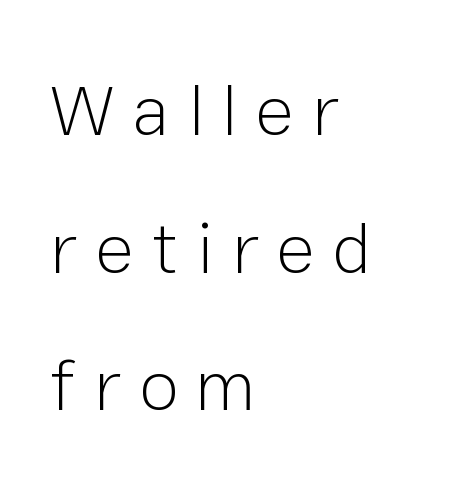
Q: Is the text bold? A: No.
Q: Is the text italic (slanted)? A: No, it is upright.
Q: Is the typeface a serif or a sans-serif typeface? A: Sans-serif.
Q: Is the text underlined? A: No.
Q: How is the paragraph aligned? A: Left-aligned.
Q: Is the spacing between letters normal or unusually wide? A: Unusually wide.
Q: Is the spacing between lines tight, normal or loose? A: Loose.
Q: Width (condensed, normal, or wide)? A: Normal.
Q: Stroke contrast? A: Low.
Q: x-height? A: Medium.
Q: Monospaced? A: No.
